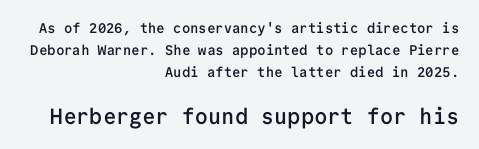
The image shows 22 px text type, upright; set right-aligned, normal line spacing (1.58x), normal letter spacing, not underlined; the second (bottom) block is 1.57x larger.
